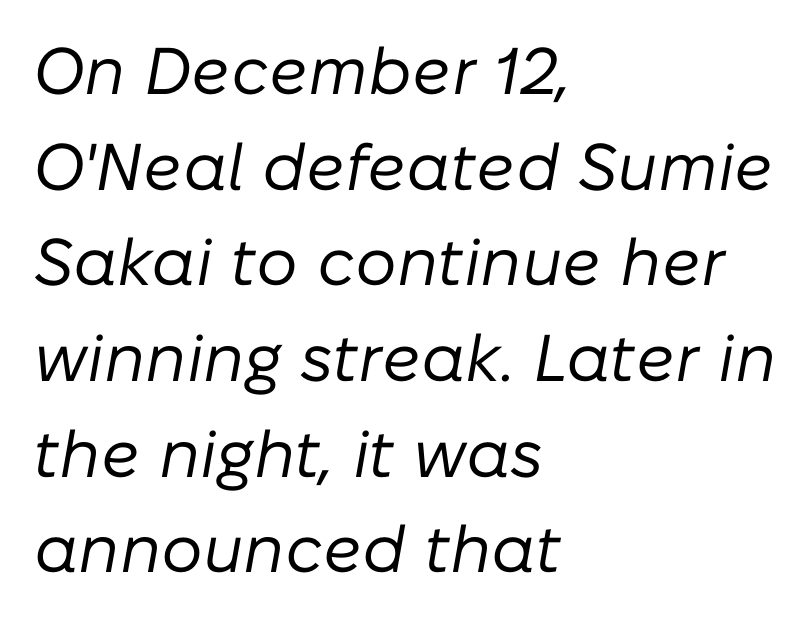
Q: Is the text bold? A: No.
Q: Is the text italic (slanted)? A: Yes, it leans right by about 10 degrees.
Q: Is the text underlined? A: No.
Q: How is the paragraph aligned? A: Left-aligned.
Q: Is the spacing between letters normal or unusually wide? A: Normal.
Q: Is the spacing between lines tight, normal or loose? A: Normal.
Q: Width (condensed, normal, or wide)? A: Normal.
Q: Stroke contrast? A: Low.
Q: x-height? A: Medium.
Q: Monospaced? A: No.
